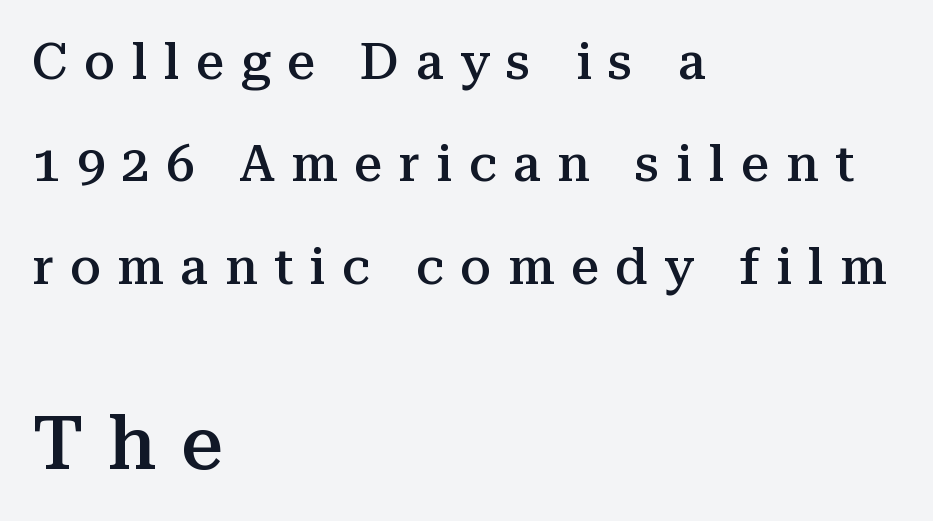
Interline gaps are noticeably wide in this sample. Note the varied advance widths — an 'i' is clearly narrower than an 'm'. The rendering inserts visible extra space after every character. The lettering holds an erect, upright posture throughout. The lines are quadded left.
